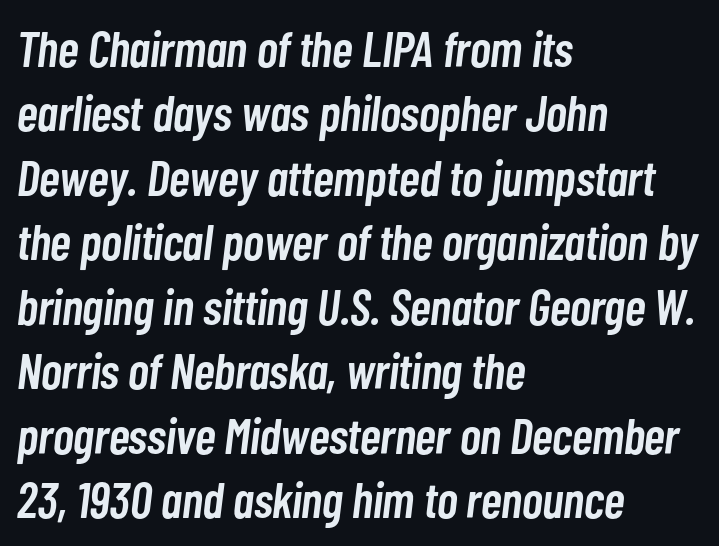
Q: Is the text bold? A: Semi-bold.
Q: Is the text italic (slanted)? A: Yes, it leans right by about 7 degrees.
Q: Is the text underlined? A: No.
Q: How is the paragraph aligned? A: Left-aligned.
Q: Is the spacing between letters normal or unusually wide? A: Normal.
Q: Is the spacing between lines tight, normal or loose? A: Normal.
Q: Width (condensed, normal, or wide)? A: Condensed.
Q: Stroke contrast? A: Low.
Q: x-height? A: Medium.
Q: Monospaced? A: No.
